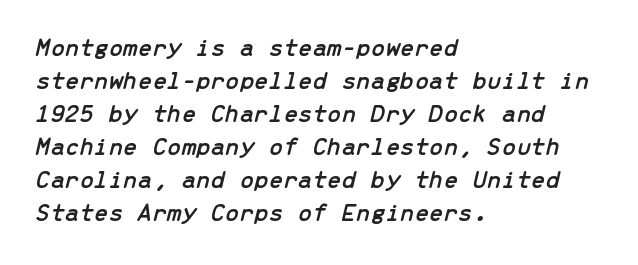
{"italic": "yes", "lean": "right", "slant_degrees": 13, "underline": "no", "align": "left", "line_spacing": "normal", "line_spacing_ratio": 1.27, "letter_spacing": "normal", "letter_spacing_em": 0.0, "glyph_px": 26}
